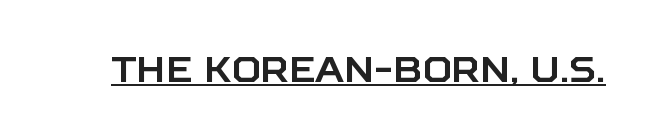
Q: Is the text italic (slanted)? A: No, it is upright.
Q: Is the typeface a serif or a sans-serif typeface? A: Sans-serif.
Q: Is the text underlined? A: Yes.
Q: Is the spacing between letters normal or unusually wide? A: Normal.
Q: Width (condensed, normal, or wide)? A: Normal.
Q: Stroke contrast? A: Low.
Q: x-height? A: Large.
Q: Monospaced? A: No.
